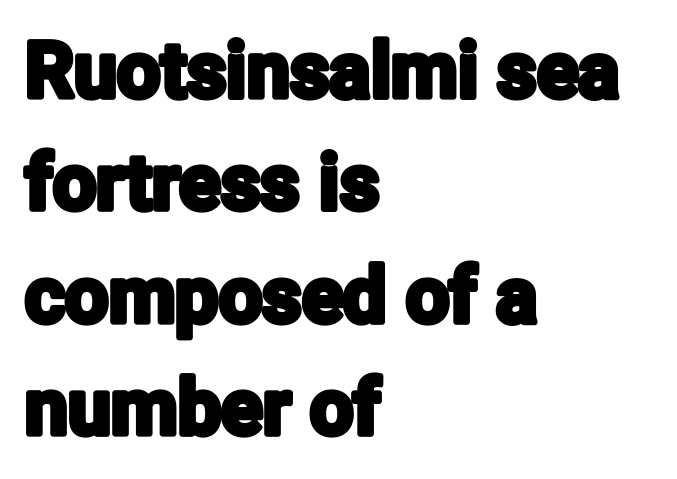
{"serif": "no", "italic": "no", "width": "condensed", "stroke_contrast": "low", "x_height": "medium", "monospaced": "no", "underline": "no", "align": "left", "line_spacing": "normal", "line_spacing_ratio": 1.46, "letter_spacing": "normal", "letter_spacing_em": 0.0, "glyph_px": 77}
